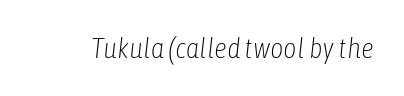
Q: Is the text bold? A: No.
Q: Is the text italic (slanted)? A: Yes, it leans right by about 6 degrees.
Q: Is the text underlined? A: No.
Q: Is the spacing between letters normal or unusually wide? A: Normal.
Q: Width (condensed, normal, or wide)? A: Condensed.
Q: Stroke contrast? A: Low.
Q: x-height? A: Medium.
Q: Monospaced? A: No.
